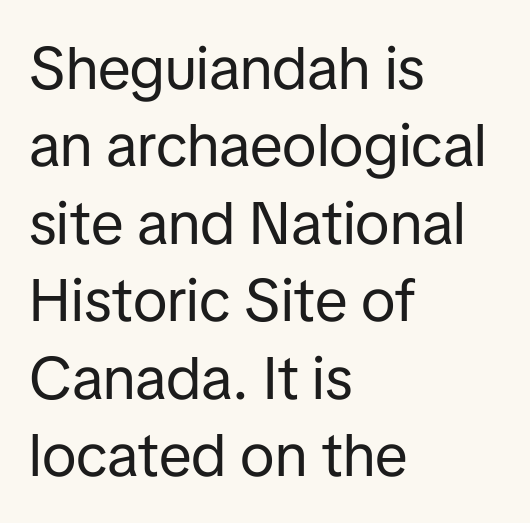
The image shows 60 px regular-weight sans-serif type, upright; set left-aligned, normal line spacing (1.29x), normal letter spacing, not underlined; low stroke contrast and a medium x-height.
